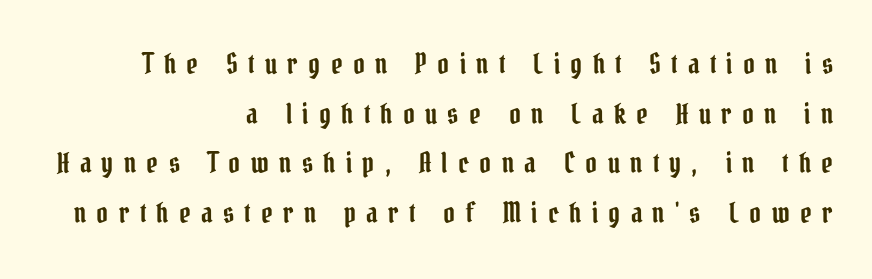
The image shows 28 px condensed serif type, upright; set right-aligned, line spacing 1.77x, unusually wide letter spacing (+0.37 em), not underlined; low stroke contrast and a medium x-height.
